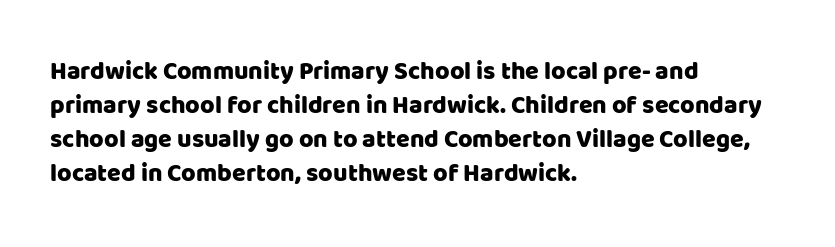
These lines were composed using upright roman letters. Line beginnings align vertically; line endings do not. Quick note: underline off. Nobody touched the tracking dial on this one. Leading matches the norm, producing a regular column.
